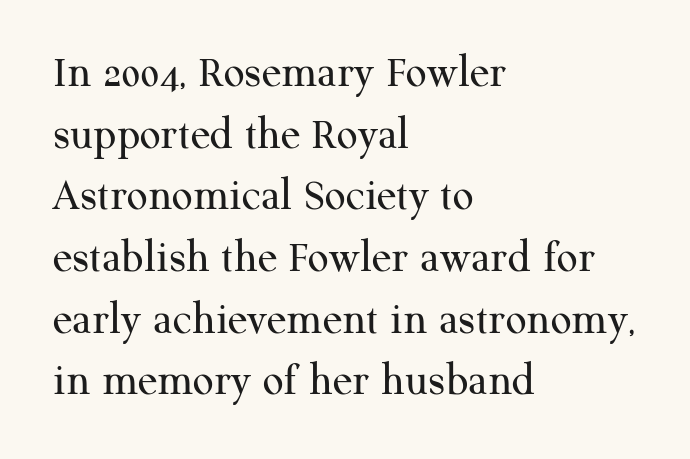
{"serif": "yes", "italic": "no", "bold": "no", "weight": "regular", "width": "normal", "stroke_contrast": "medium", "x_height": "medium", "monospaced": "no", "underline": "no", "align": "left", "line_spacing": "normal", "line_spacing_ratio": 1.34, "letter_spacing": "normal", "letter_spacing_em": 0.0, "glyph_px": 46}
